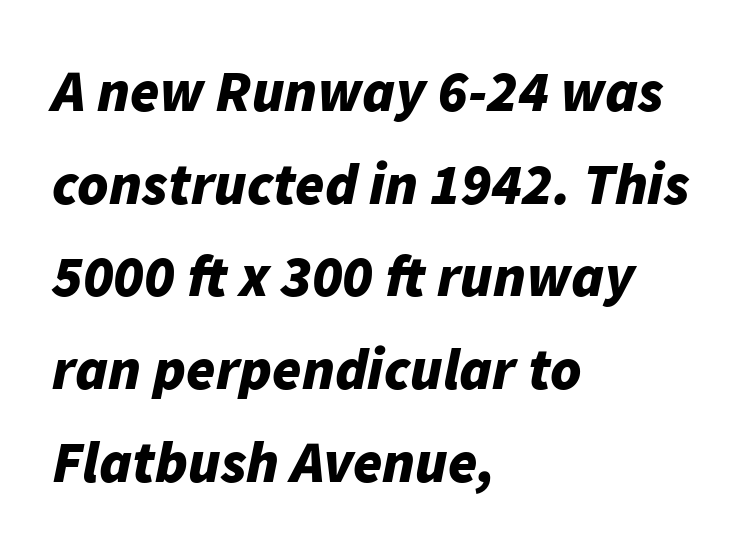
The image shows 59 px bold type, italic (leaning right); set left-aligned, normal line spacing (1.57x), normal letter spacing, not underlined; low stroke contrast and a medium x-height.
